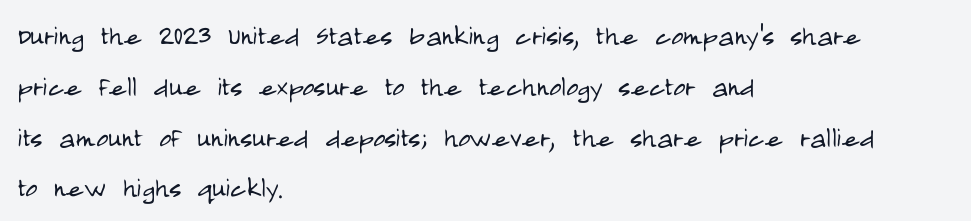
Caption: standard tracking, unaltered. Baseline-to-baseline distance is the conventional proportion of letter height. Type without underlining. The letters carry no serifs — their stems end cleanly without finishing strokes.
